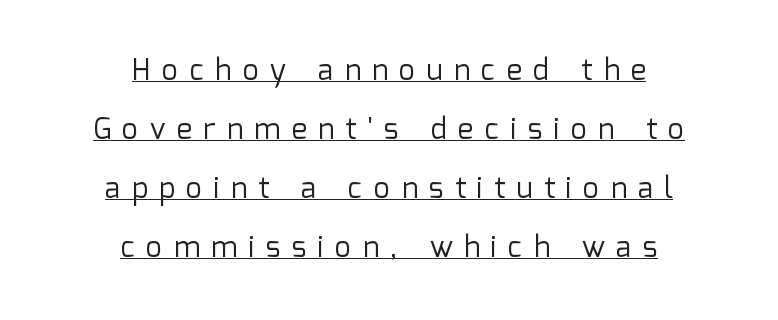
{"serif": "no", "italic": "no", "bold": "no", "weight": "regular", "width": "normal", "stroke_contrast": "low", "x_height": "medium", "monospaced": "no", "underline": "yes", "align": "center", "line_spacing": "loose", "line_spacing_ratio": 2.03, "letter_spacing": "wide", "letter_spacing_em": 0.39, "glyph_px": 29}
